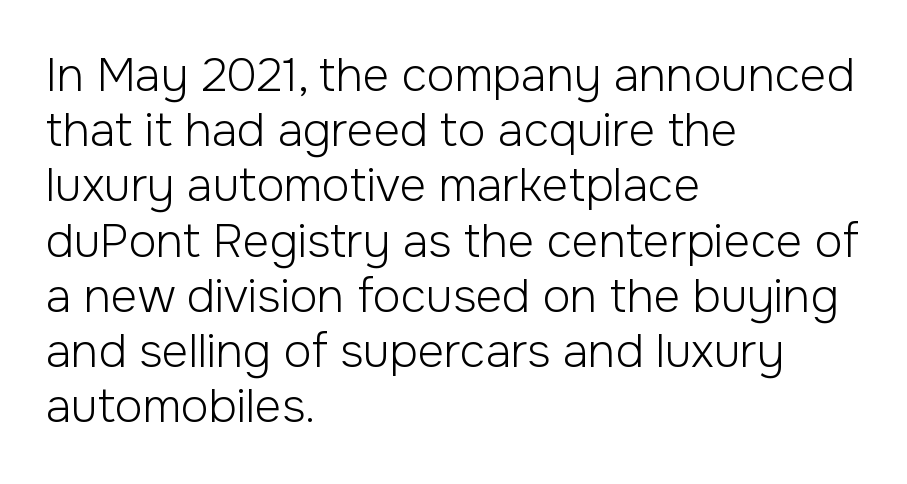
The image shows 46 px light sans-serif type, upright; set left-aligned, line spacing 1.2x, normal letter spacing, not underlined; low stroke contrast and a medium x-height.
